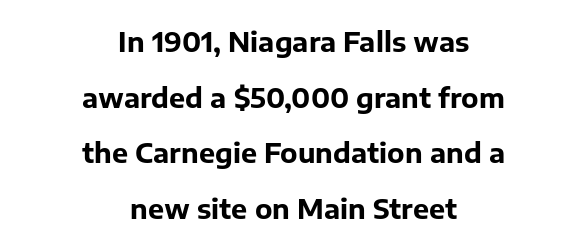
Q: Is the text bold? A: Yes.
Q: Is the text italic (slanted)? A: No, it is upright.
Q: Is the text underlined? A: No.
Q: How is the paragraph aligned? A: Centered.
Q: Is the spacing between letters normal or unusually wide? A: Normal.
Q: Is the spacing between lines tight, normal or loose? A: Loose.
